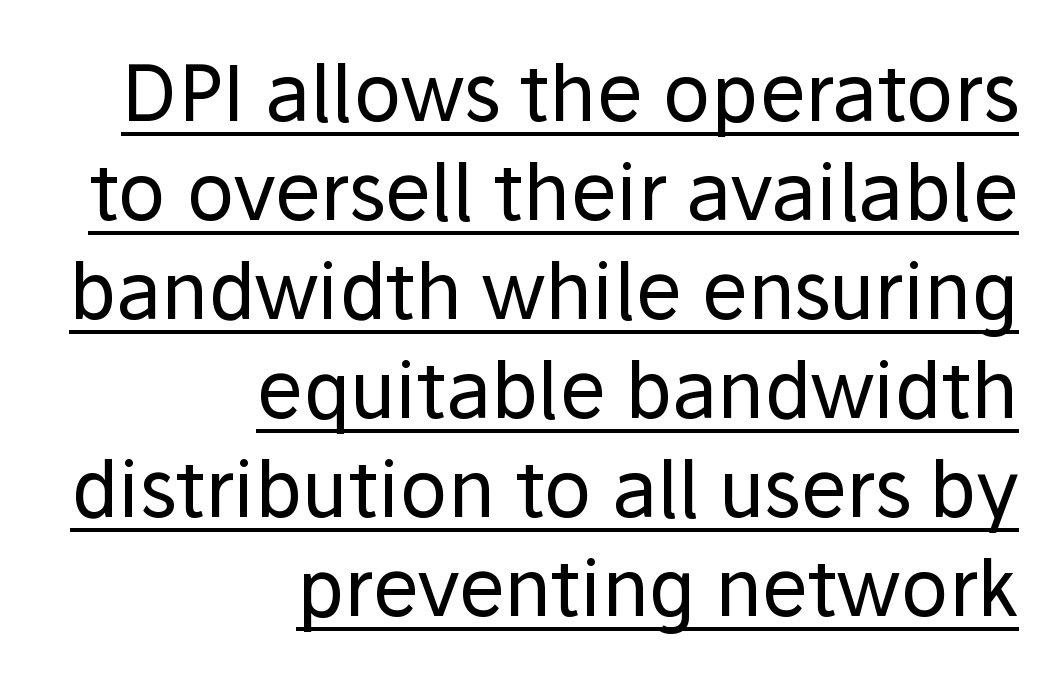
{"serif": "no", "italic": "no", "bold": "no", "weight": "regular", "width": "normal", "stroke_contrast": "low", "x_height": "medium", "monospaced": "no", "underline": "yes", "align": "right", "line_spacing": "normal", "line_spacing_ratio": 1.27, "letter_spacing": "normal", "letter_spacing_em": 0.0, "glyph_px": 78}
